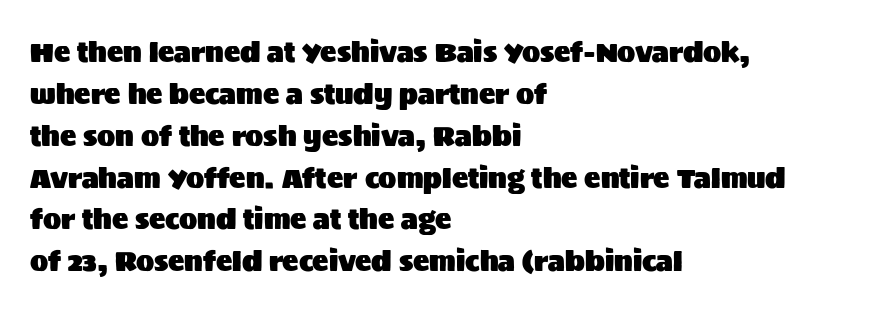
Q: Is the text italic (slanted)? A: No, it is upright.
Q: Is the text underlined? A: No.
Q: How is the paragraph aligned? A: Left-aligned.
Q: Is the spacing between letters normal or unusually wide? A: Normal.
Q: Is the spacing between lines tight, normal or loose? A: Normal.
